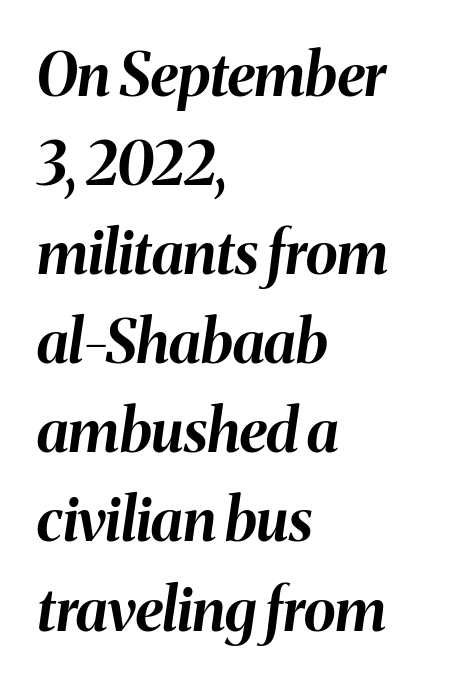
The image shows 59 px bold type, italic (leaning right); set left-aligned, normal line spacing (1.51x), normal letter spacing, not underlined; medium stroke contrast and a medium x-height.
